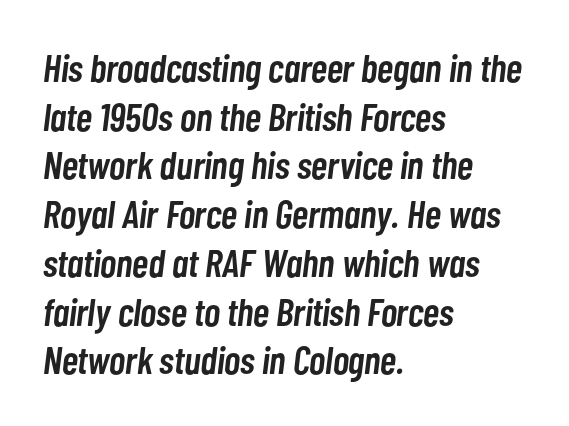
Typographic density is moderately raised because the face is semibold. The block of text has a typical density, with ordinary space between rows. The words here are not underlined. A typesetter would call this zero additional tracking.
